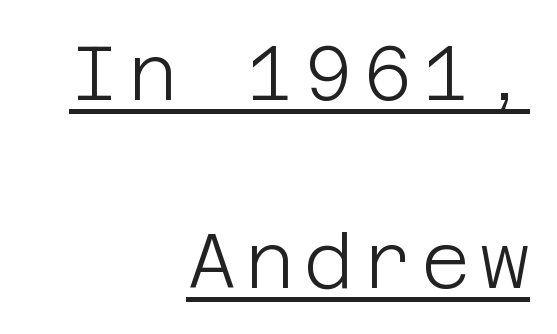
The font family rendered here belongs to the sans-serif group. The compositor pushed each line to the right boundary. Somebody hit Ctrl+U on this one — the words are underlined. The letters stand straight up with perfectly vertical stems. Students, observe: this is what heavily led, spacious text looks like. The letters look calm and open, with moderate or lighter stems.
